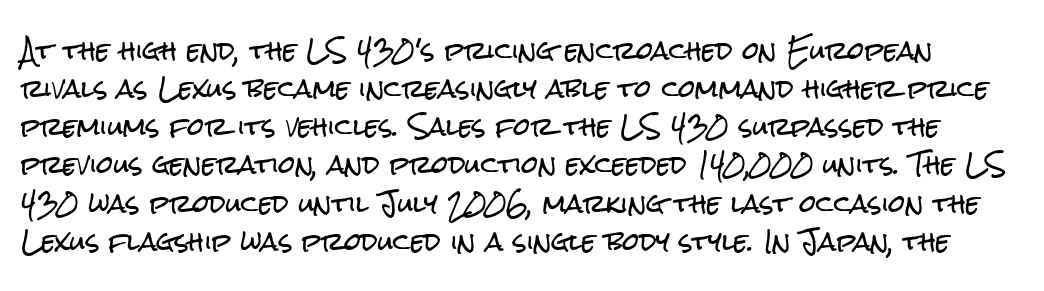
The image shows 24 px text type, upright; set normal line spacing (1.59x), normal letter spacing, not underlined.
